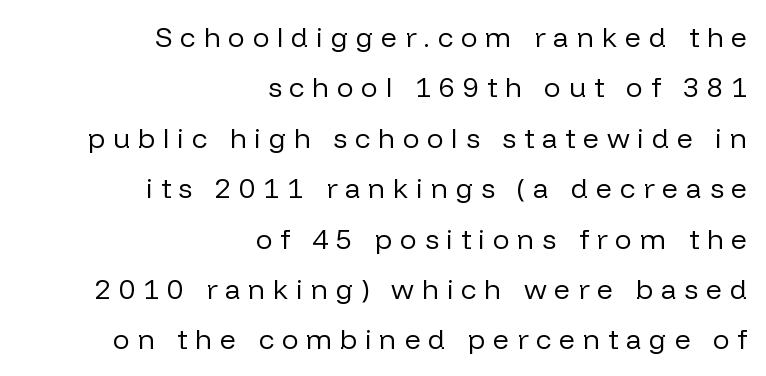
{"serif": "no", "italic": "no", "bold": "no", "weight": "regular", "width": "normal", "stroke_contrast": "low", "x_height": "medium", "monospaced": "no", "underline": "no", "align": "right", "line_spacing_ratio": 1.8, "letter_spacing": "wide", "letter_spacing_em": 0.28, "glyph_px": 28}
